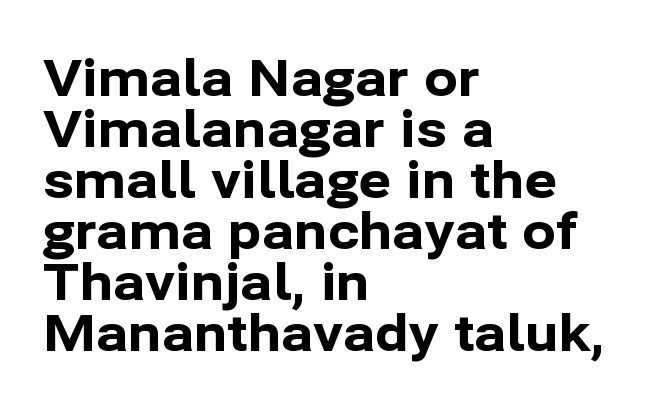
Q: Is the text bold? A: Yes.
Q: Is the text italic (slanted)? A: No, it is upright.
Q: Is the typeface a serif or a sans-serif typeface? A: Sans-serif.
Q: Is the text underlined? A: No.
Q: How is the paragraph aligned? A: Left-aligned.
Q: Is the spacing between letters normal or unusually wide? A: Normal.
Q: Is the spacing between lines tight, normal or loose? A: Tight.
Q: Width (condensed, normal, or wide)? A: Normal.
Q: Stroke contrast? A: Low.
Q: x-height? A: Medium.
Q: Monospaced? A: No.
